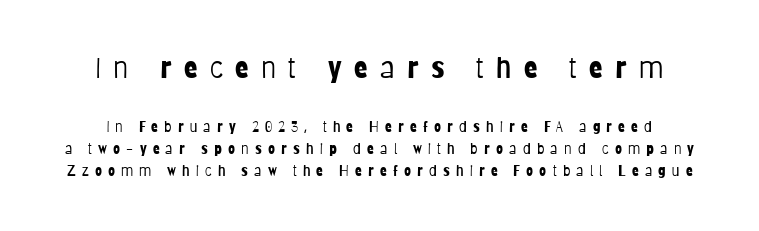
The image shows 28 px light, condensed sans-serif type, upright; set normal line spacing (1.58x), unusually wide letter spacing (+0.44 em), not underlined; the first (top) block is 2.0x larger; low stroke contrast and a large x-height.
